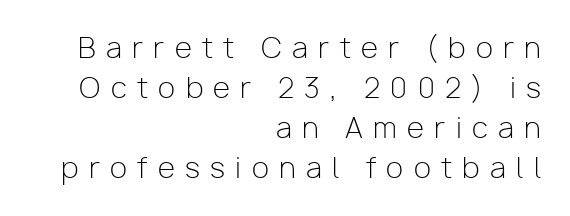
Q: Is the text bold? A: No.
Q: Is the text italic (slanted)? A: No, it is upright.
Q: Is the typeface a serif or a sans-serif typeface? A: Sans-serif.
Q: Is the text underlined? A: No.
Q: How is the paragraph aligned? A: Right-aligned.
Q: Is the spacing between letters normal or unusually wide? A: Unusually wide.
Q: Is the spacing between lines tight, normal or loose? A: Normal.
Q: Width (condensed, normal, or wide)? A: Normal.
Q: Stroke contrast? A: Low.
Q: x-height? A: Medium.
Q: Monospaced? A: No.
